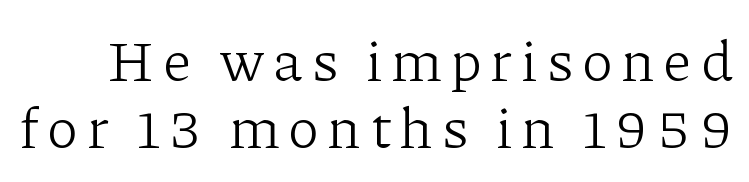
{"serif": "yes", "italic": "no", "bold": "no", "weight": "light", "width": "normal", "stroke_contrast": "low", "x_height": "medium", "monospaced": "no", "underline": "no", "line_spacing": "tight", "line_spacing_ratio": 1.15, "glyph_px": 58}
